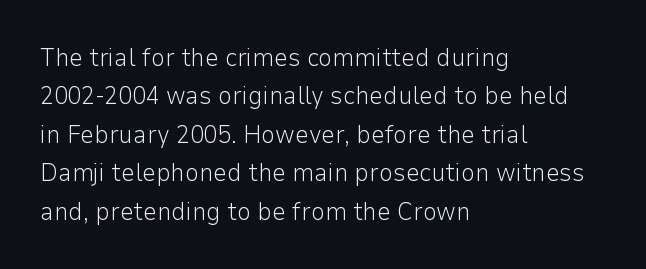
The image shows 25 px text type, upright; set left-aligned, normal line spacing (1.54x), normal letter spacing, not underlined.
